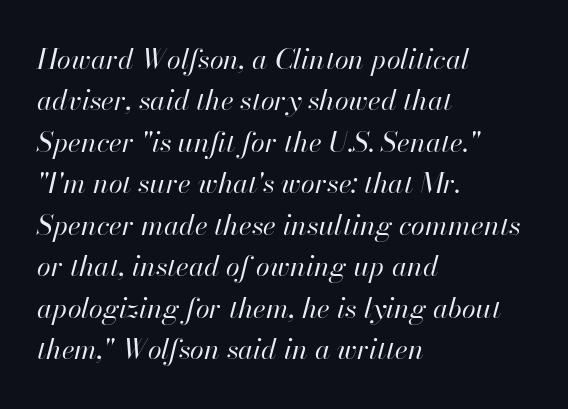
Has an underline been added? It has not. Leftover space on each line is placed entirely after the last word. Does extra space separate the letters? No, they use regular spacing. The characters are drawn with everyday or finer stroke widths. Character widths vary here, with narrow letters taking less room than wide ones.
